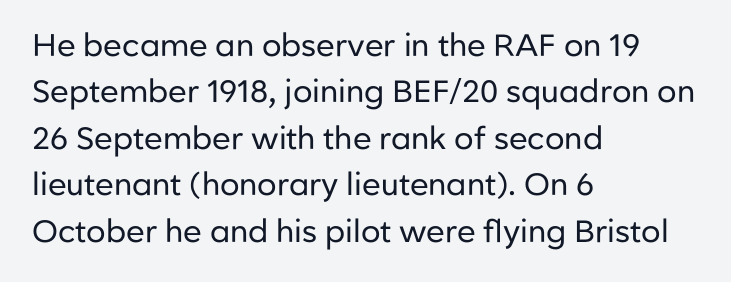
Characters remain perfectly vertical along every line. Default kerning and tracking; the words read as compact shapes. Vertically, the passage feels balanced, rows spaced as you'd expect. This sample uses a sans-serif face.
